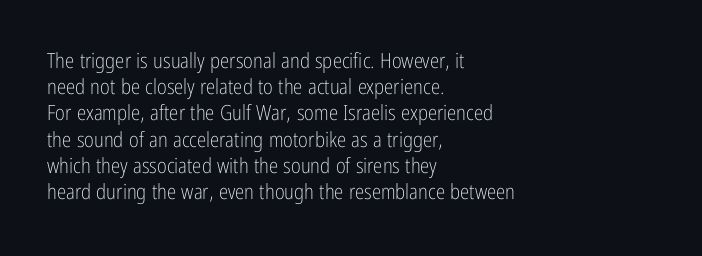
{"italic": "no", "bold": "no", "underline": "no", "align": "left", "line_spacing": "normal", "line_spacing_ratio": 1.25, "letter_spacing": "normal", "letter_spacing_em": 0.0, "glyph_px": 21}
